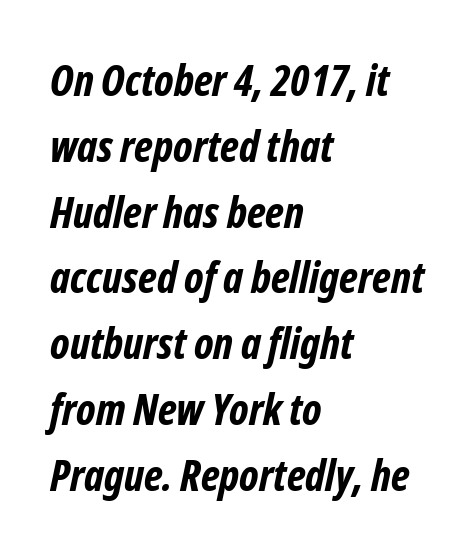
The strip under each line holds only bare page. Look at the bottom of the vertical strokes: they stop flat, with no serifs. Leftover space on each line is placed entirely after the last word. Character widths vary here, with narrow letters taking less room than wide ones. Inter-character spacing is left at the font's built-in metrics.
